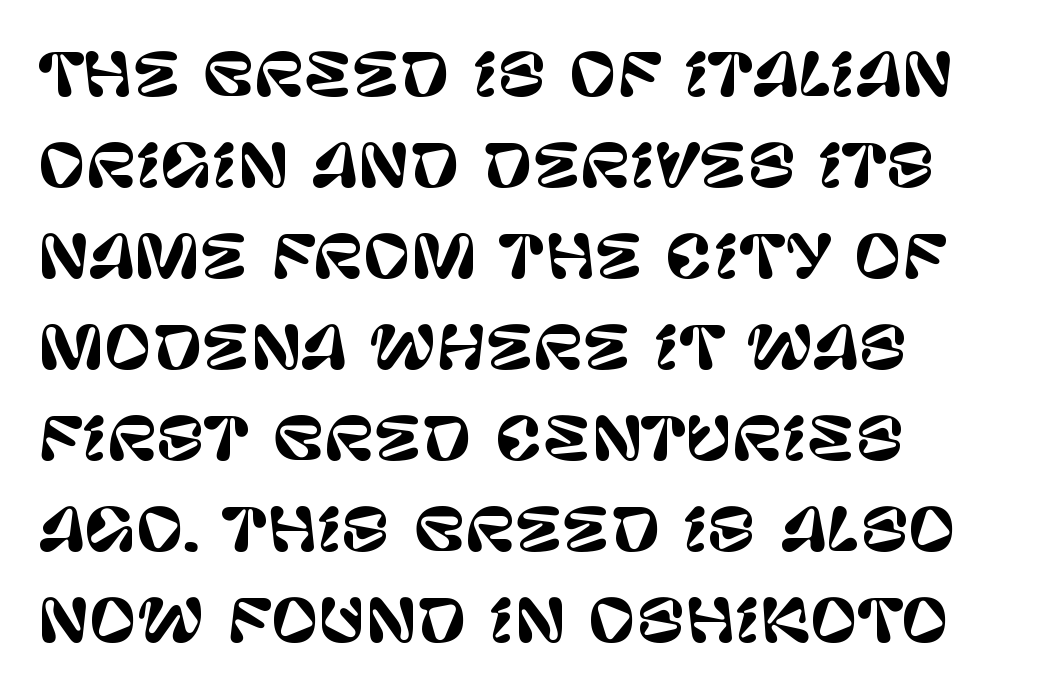
Q: Is the text italic (slanted)? A: Yes.
Q: Is the typeface a serif or a sans-serif typeface? A: Sans-serif.
Q: Is the text underlined? A: No.
Q: Is the spacing between letters normal or unusually wide? A: Normal.
Q: Is the spacing between lines tight, normal or loose? A: Normal.
Q: Width (condensed, normal, or wide)? A: Normal.
Q: Stroke contrast? A: Low.
Q: x-height? A: Large.
Q: Monospaced? A: No.
